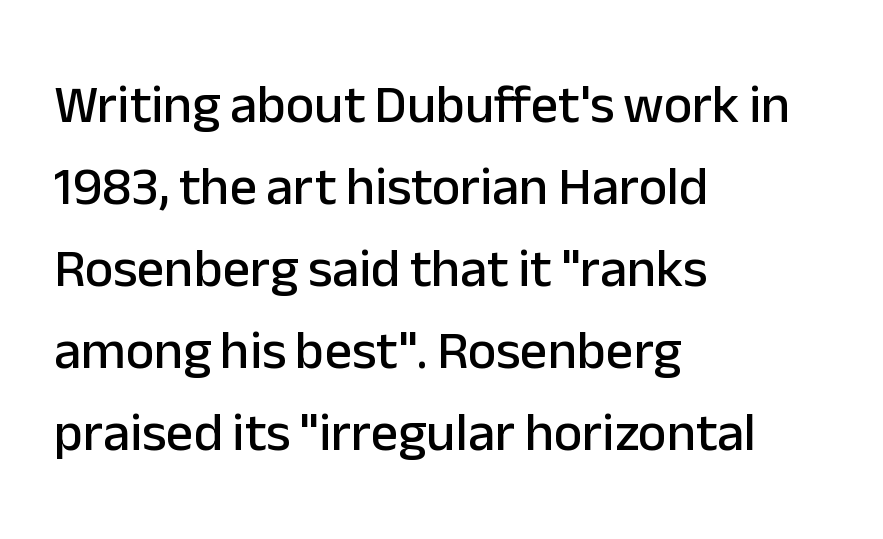
{"serif": "no", "italic": "no", "width": "normal", "stroke_contrast": "low", "x_height": "medium", "monospaced": "no", "underline": "no", "align": "left", "line_spacing": "normal", "line_spacing_ratio": 1.52, "letter_spacing": "normal", "letter_spacing_em": 0.0, "glyph_px": 54}
